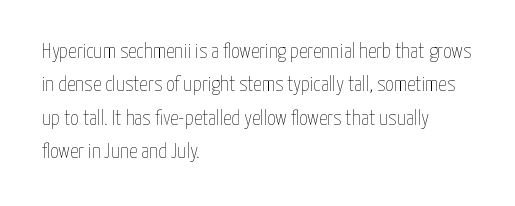
{"italic": "no", "bold": "no", "underline": "no", "align": "left", "line_spacing": "normal", "line_spacing_ratio": 1.59, "letter_spacing": "normal", "letter_spacing_em": 0.0, "glyph_px": 21}
